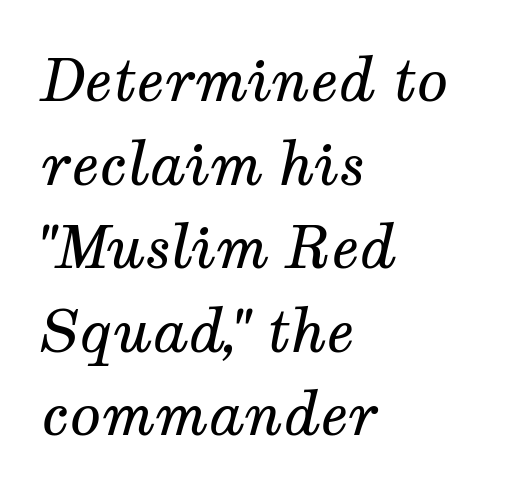
The image shows 58 px regular-weight serif type, italic (leaning right); set left-aligned, normal line spacing (1.44x), normal letter spacing, not underlined; medium stroke contrast and a medium x-height.
